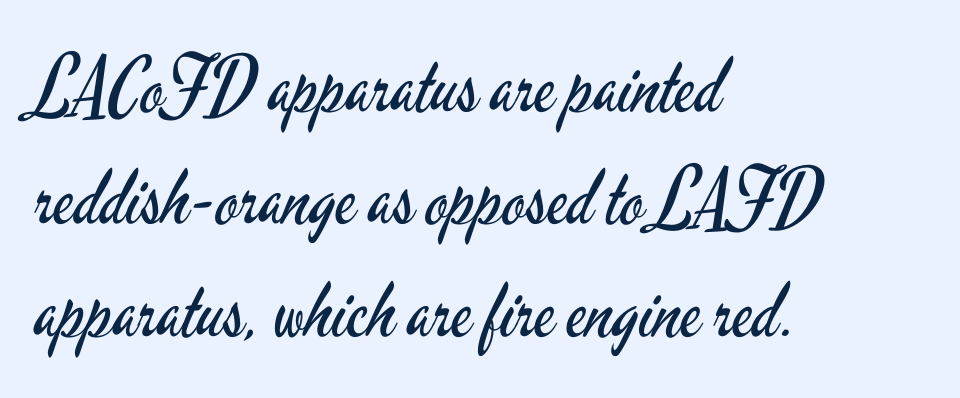
The letterforms sit at book weight or below. Leading: standard. Varying glyph widths throughout — classic text-font behaviour. Just letters on the line, the space beneath them empty.
